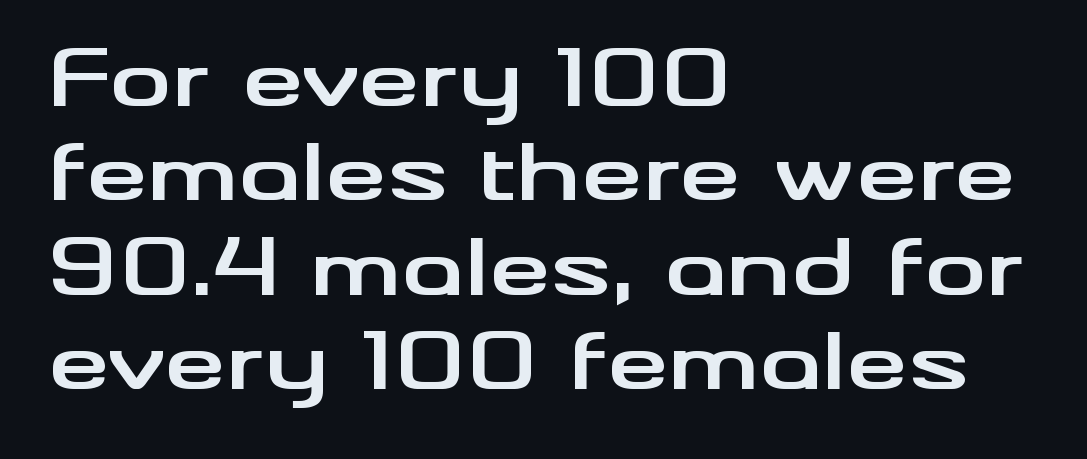
The image shows 78 px bold, wide sans-serif type, upright; set left-aligned, line spacing 1.21x, normal letter spacing, not underlined; medium stroke contrast and a small x-height.
